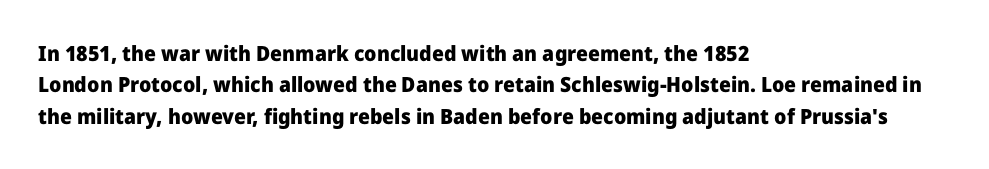
The image shows 21 px bold type, upright; set left-aligned, normal line spacing (1.5x), normal letter spacing, not underlined.
